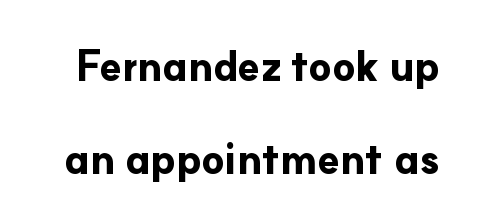
The image shows 41 px bold sans-serif type, upright; set loose line spacing (2.28x), normal letter spacing, not underlined; low stroke contrast and a small x-height.
